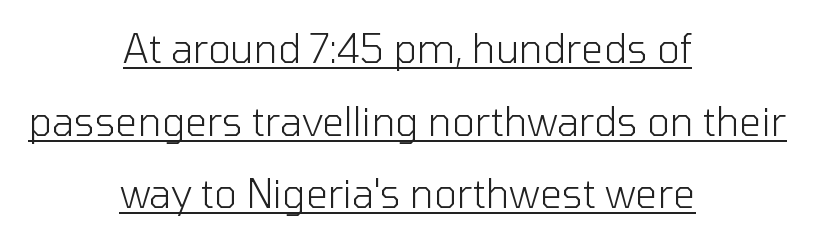
Q: Is the text bold? A: No.
Q: Is the text italic (slanted)? A: No, it is upright.
Q: Is the typeface a serif or a sans-serif typeface? A: Sans-serif.
Q: Is the text underlined? A: Yes.
Q: How is the paragraph aligned? A: Centered.
Q: Is the spacing between letters normal or unusually wide? A: Normal.
Q: Width (condensed, normal, or wide)? A: Normal.
Q: Stroke contrast? A: Low.
Q: x-height? A: Medium.
Q: Monospaced? A: No.
